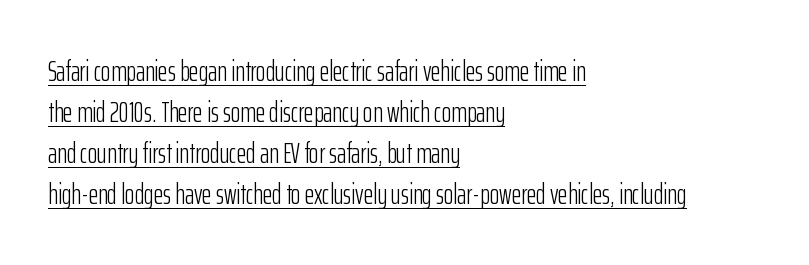
The image shows 29 px light, condensed sans-serif type, upright; set left-aligned, normal line spacing (1.41x), normal letter spacing, underlined; low stroke contrast and a medium x-height.
